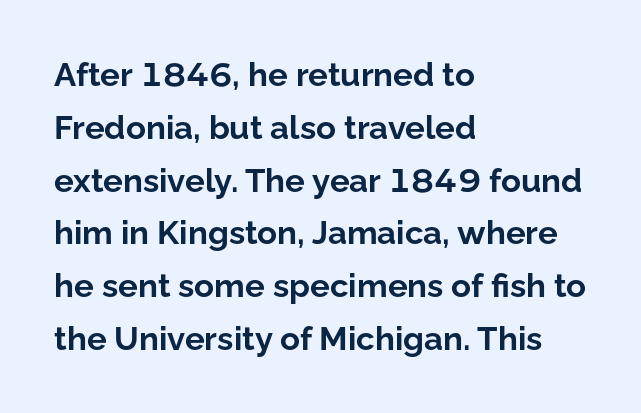
{"serif": "no", "italic": "no", "bold": "yes", "weight": "bold", "width": "normal", "stroke_contrast": "low", "x_height": "medium", "monospaced": "no", "underline": "no", "align": "left", "line_spacing": "normal", "line_spacing_ratio": 1.6, "letter_spacing": "normal", "letter_spacing_em": 0.0, "glyph_px": 33}
